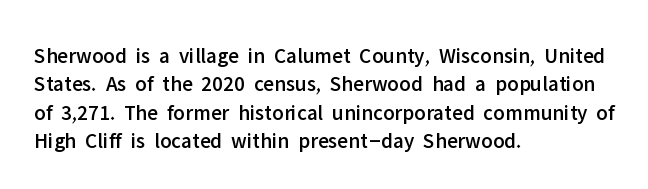
{"italic": "no", "underline": "no", "align": "left", "line_spacing": "normal", "line_spacing_ratio": 1.29, "letter_spacing": "normal", "letter_spacing_em": 0.0, "glyph_px": 22}
